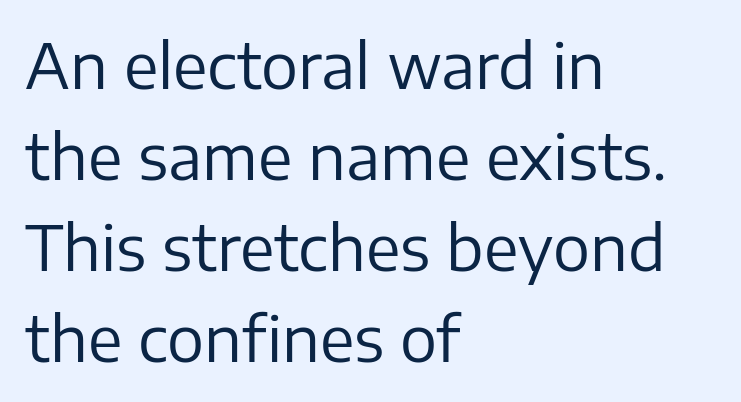
Lines of text with bare space underneath. The lettering holds an erect, upright posture throughout. The type family on display is of the sans-serif kind. These lines are set flush left with a ragged right edge. The strokes carry an ordinary text weight at most.
